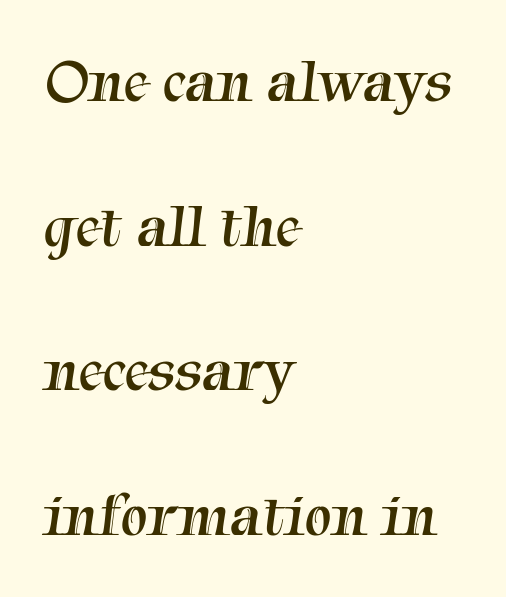
The image shows 61 px regular-weight serif type; set left-aligned, loose line spacing (2.37x), normal letter spacing, not underlined; medium stroke contrast and a medium x-height.
